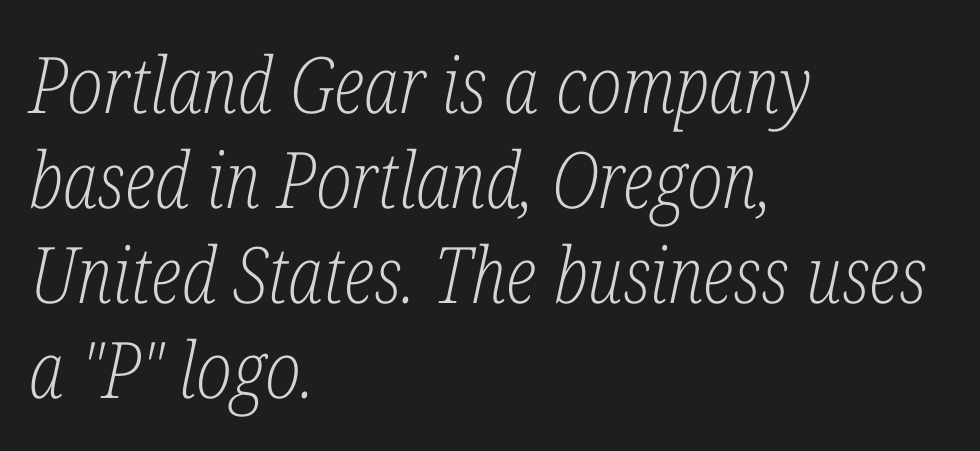
{"serif": "yes", "italic": "yes", "lean": "right", "slant_degrees": 12, "bold": "no", "weight": "light", "width": "condensed", "stroke_contrast": "low", "x_height": "medium", "monospaced": "no", "underline": "no", "align": "left", "line_spacing_ratio": 1.22, "letter_spacing": "normal", "letter_spacing_em": 0.0, "glyph_px": 78}
